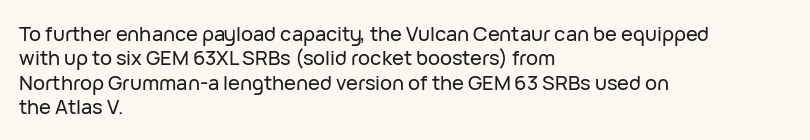
The image shows 20 px text type, upright; set left-aligned, line spacing 1.22x, normal letter spacing, not underlined.
